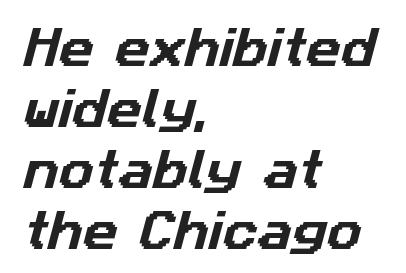
{"serif": "no", "width": "normal", "stroke_contrast": "low", "x_height": "medium", "monospaced": "no", "underline": "no", "align": "left", "line_spacing": "normal", "line_spacing_ratio": 1.42, "letter_spacing": "normal", "letter_spacing_em": 0.0, "glyph_px": 43}
